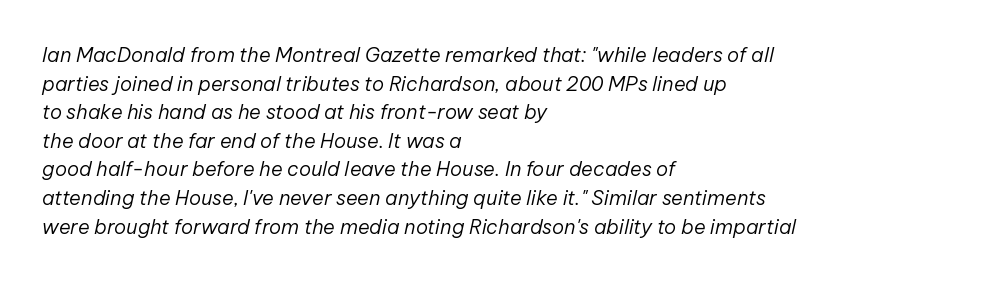
Each new line begins a customary step beneath the previous one. No chunkiness to these letters — they're not bold. Unmarked baselines from the first word to the last. Is the letter spacing exaggerated? No — it looks like the ordinary default.
